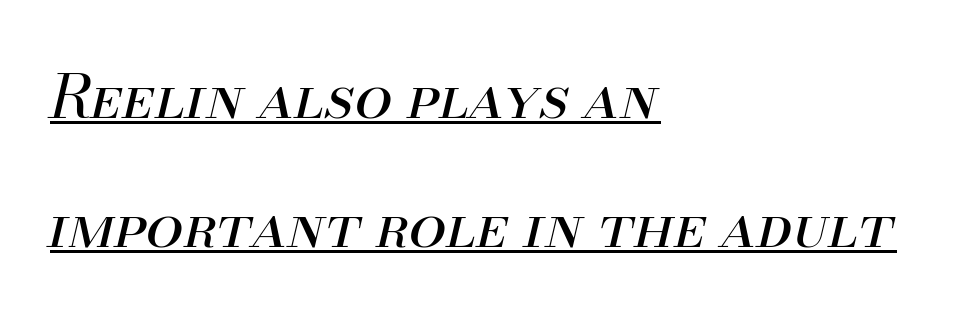
{"italic": "yes", "lean": "right", "slant_degrees": 13, "bold": "no", "weight": "regular", "width": "normal", "stroke_contrast": "medium", "x_height": "small", "monospaced": "no", "underline": "yes", "align": "left", "line_spacing": "loose", "line_spacing_ratio": 2.15, "letter_spacing": "normal", "letter_spacing_em": 0.0, "glyph_px": 60}
